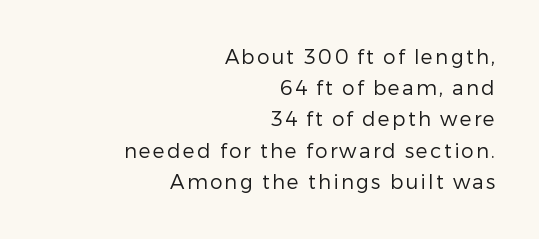
{"italic": "no", "bold": "no", "underline": "no", "align": "right", "line_spacing": "normal", "line_spacing_ratio": 1.56, "glyph_px": 20}
